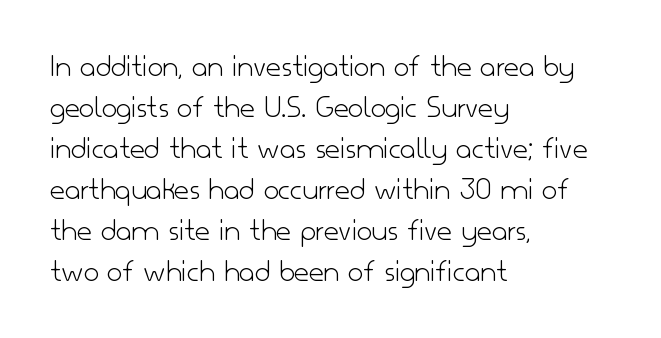
{"serif": "no", "italic": "no", "bold": "no", "weight": "light", "width": "normal", "stroke_contrast": "low", "x_height": "small", "monospaced": "no", "underline": "no", "align": "left", "line_spacing_ratio": 1.24, "letter_spacing": "normal", "letter_spacing_em": 0.0, "glyph_px": 33}
